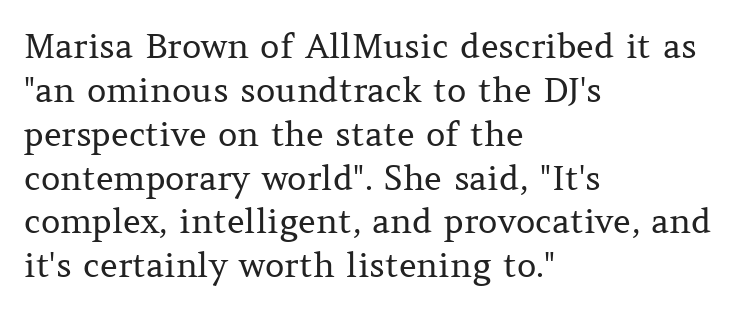
Q: Is the text bold? A: No.
Q: Is the text italic (slanted)? A: No, it is upright.
Q: Is the typeface a serif or a sans-serif typeface? A: Serif.
Q: Is the text underlined? A: No.
Q: How is the paragraph aligned? A: Left-aligned.
Q: Is the spacing between letters normal or unusually wide? A: Normal.
Q: Is the spacing between lines tight, normal or loose? A: Normal.
Q: Width (condensed, normal, or wide)? A: Normal.
Q: Stroke contrast? A: Medium.
Q: x-height? A: Medium.
Q: Monospaced? A: No.
